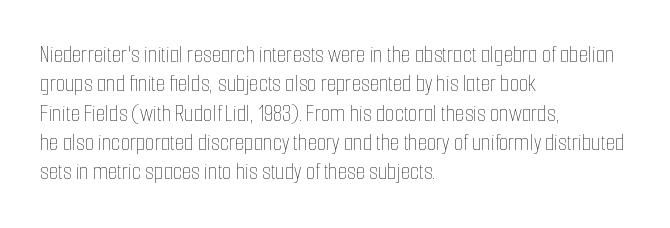
{"italic": "no", "bold": "no", "underline": "no", "align": "left", "line_spacing_ratio": 1.22, "letter_spacing": "normal", "letter_spacing_em": 0.0, "glyph_px": 24}
